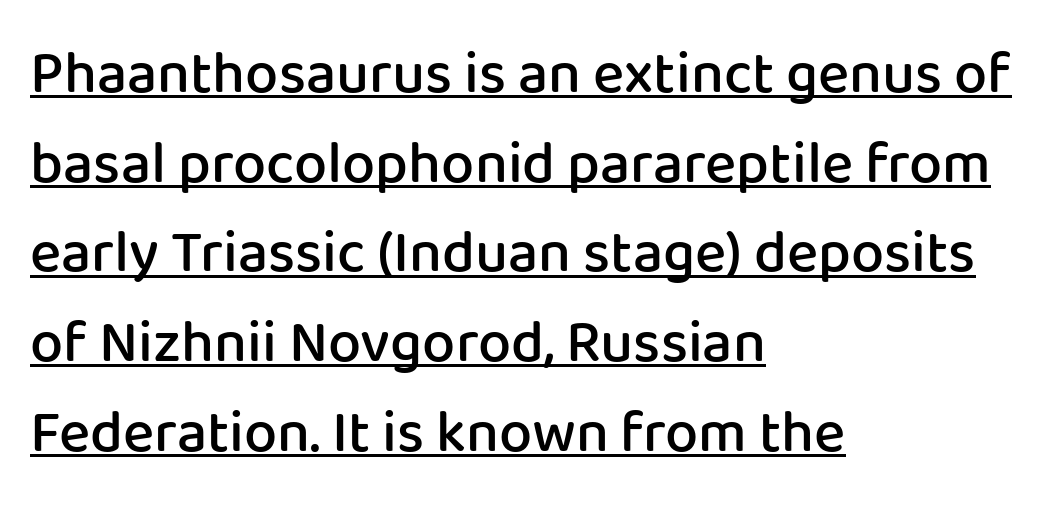
{"serif": "no", "italic": "no", "bold": "semi", "weight": "semibold", "width": "normal", "stroke_contrast": "low", "x_height": "medium", "monospaced": "no", "underline": "yes", "align": "left", "line_spacing": "normal", "line_spacing_ratio": 1.52, "letter_spacing": "normal", "letter_spacing_em": 0.0, "glyph_px": 59}
